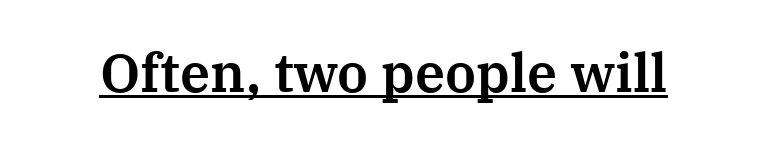
The axis of the letterforms is exactly vertical. What kind of face is this? One with serifs. These characters rest on top of a visible drawn line. Here the designer chose a conventional face with non-uniform glyph widths. How are the letters spaced? Ordinarily, with no added tracking.
